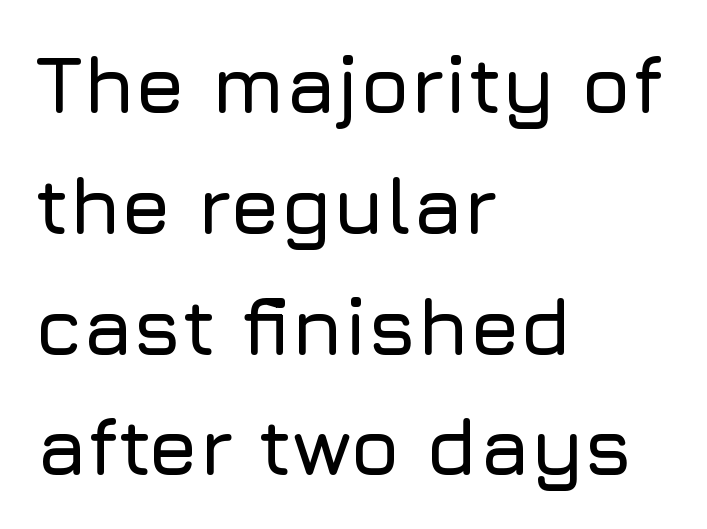
The image shows 80 px sans-serif type, upright; set left-aligned, normal line spacing (1.51x), normal letter spacing, not underlined; low stroke contrast and a medium x-height.
